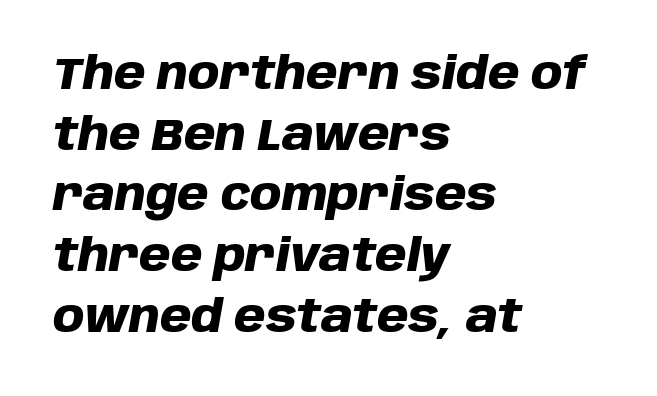
{"italic": "yes", "lean": "right", "slant_degrees": 10, "bold": "yes", "weight": "heavy", "width": "normal", "stroke_contrast": "low", "x_height": "large", "monospaced": "no", "underline": "no", "align": "left", "line_spacing": "normal", "line_spacing_ratio": 1.35, "letter_spacing": "normal", "letter_spacing_em": 0.0, "glyph_px": 45}
